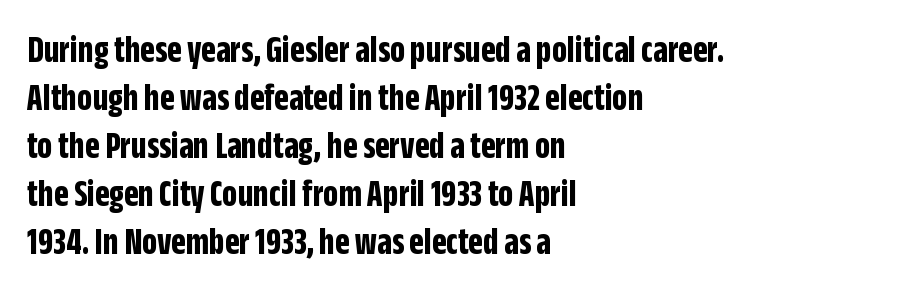
The image shows 38 px bold, condensed sans-serif type, upright; set left-aligned, normal line spacing (1.26x), normal letter spacing, not underlined; low stroke contrast and a large x-height.
